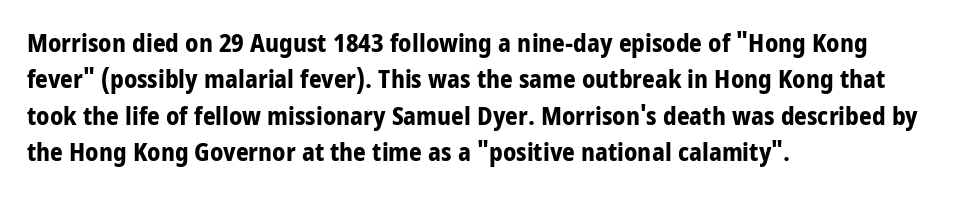
The letters are bold, with thick, heavy strokes. If you measured baseline to baseline, you'd find a middling distance. Posture: straight, roman, zero tilt. No word sits above an underline.
